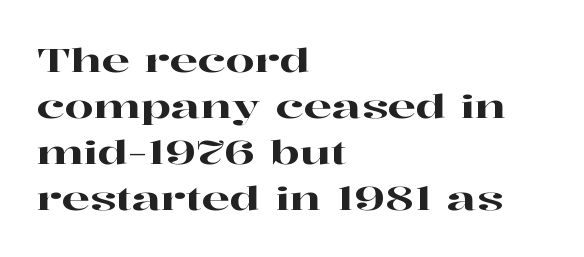
The image shows 33 px wide serif type, upright; set left-aligned, normal line spacing (1.39x), normal letter spacing, not underlined; high stroke contrast and a medium x-height.
